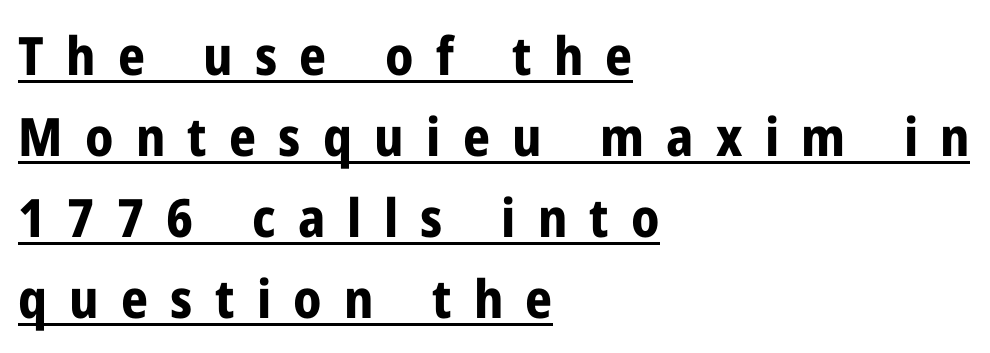
The image shows 53 px bold, condensed sans-serif type, upright; set left-aligned, normal line spacing (1.53x), unusually wide letter spacing (+0.42 em), underlined; low stroke contrast and a medium x-height.
